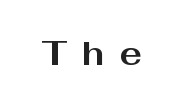
Q: Is the text bold? A: Yes.
Q: Is the text italic (slanted)? A: No, it is upright.
Q: Is the typeface a serif or a sans-serif typeface? A: Sans-serif.
Q: Is the text underlined? A: No.
Q: Is the spacing between letters normal or unusually wide? A: Unusually wide.
Q: Width (condensed, normal, or wide)? A: Wide.
Q: Stroke contrast? A: Medium.
Q: x-height? A: Medium.
Q: Monospaced? A: No.
